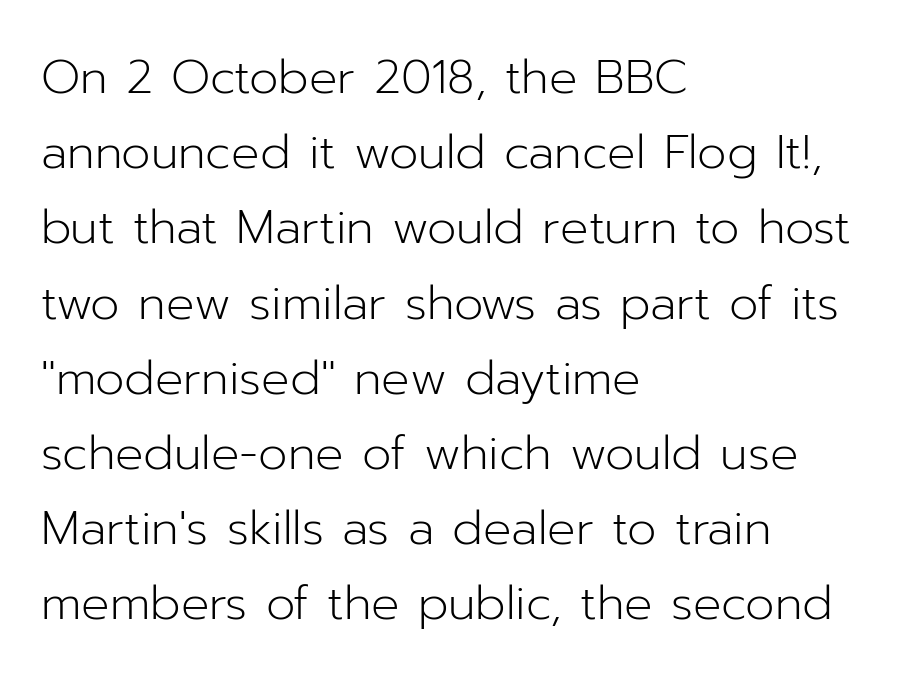
Q: Is the text bold? A: No.
Q: Is the text italic (slanted)? A: No, it is upright.
Q: Is the typeface a serif or a sans-serif typeface? A: Sans-serif.
Q: Is the text underlined? A: No.
Q: How is the paragraph aligned? A: Left-aligned.
Q: Is the spacing between letters normal or unusually wide? A: Normal.
Q: Is the spacing between lines tight, normal or loose? A: Normal.
Q: Width (condensed, normal, or wide)? A: Normal.
Q: Stroke contrast? A: Low.
Q: x-height? A: Medium.
Q: Monospaced? A: No.
